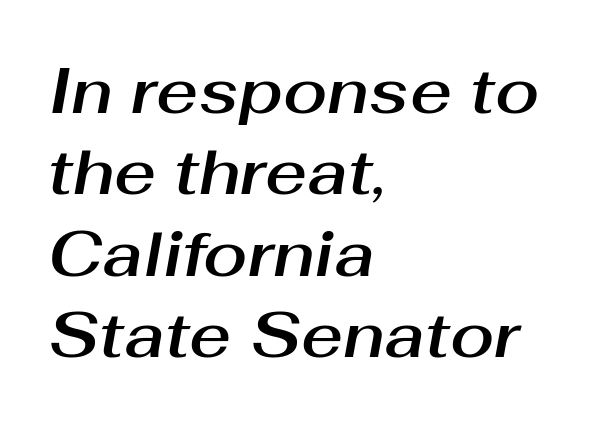
The image shows 64 px text type, italic (leaning right); set left-aligned, normal line spacing (1.27x), normal letter spacing, not underlined; medium stroke contrast and a medium x-height.
